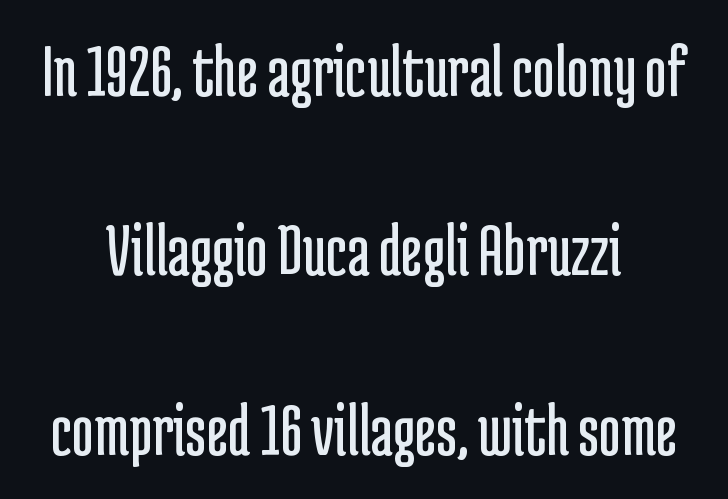
Between one letter and the next there's only the usual sliver of space. Compared with typical paragraphs, the rows here are farther apart. In CSS terms this would be text-align: center. A clean baseline with only descenders dipping below it.
